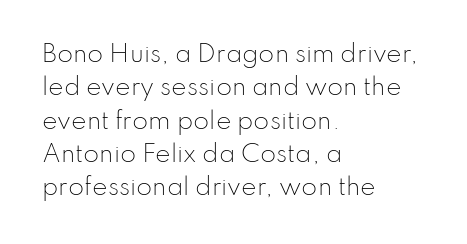
How would I describe the line gaps? Plain and ordinary. Just letters on the line, the space beneath them empty. Alignment: flush left. In terms of posture, this sample is upright.
